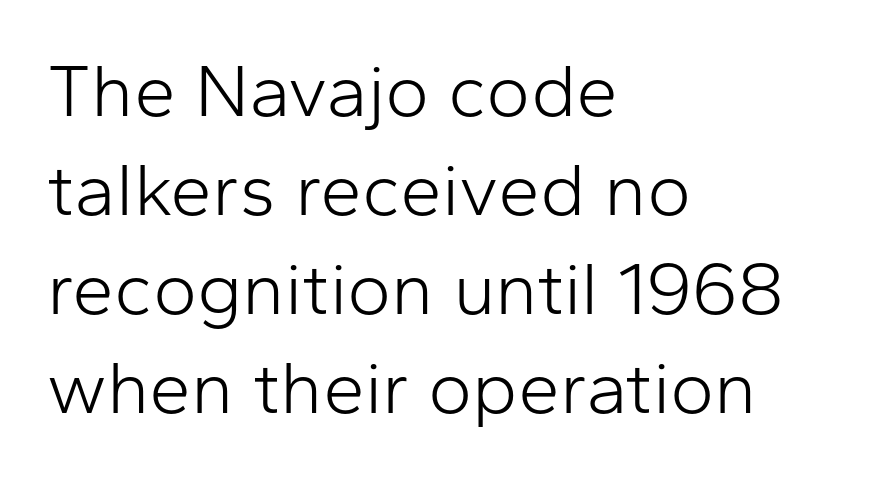
The image shows 75 px light sans-serif type, upright; set left-aligned, normal line spacing (1.32x), normal letter spacing, not underlined; low stroke contrast and a medium x-height.
